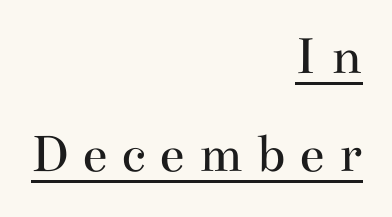
The words here are underlined. Is there any slant? The stems are plumb. The paragraph has a hard right edge and a soft left edge. Typographically, this falls in the serif category. Character widths vary here, with narrow letters taking less room than wide ones.
